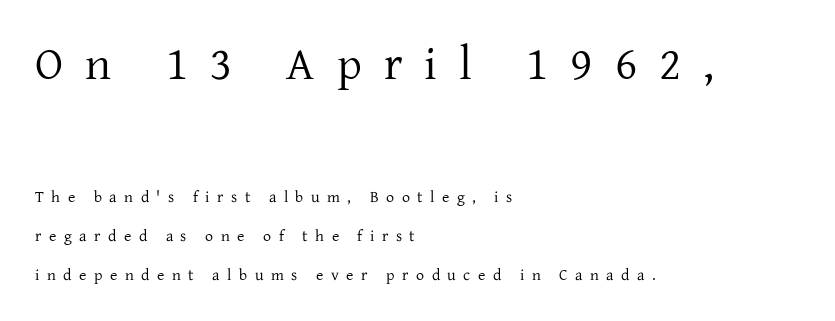
{"serif": "yes", "italic": "no", "bold": "no", "weight": "regular", "width": "normal", "stroke_contrast": "low", "x_height": "medium", "monospaced": "no", "underline": "no", "align": "left", "line_spacing": "loose", "line_spacing_ratio": 2.44, "letter_spacing": "wide", "letter_spacing_em": 0.47, "larger_block": "first", "size_ratio": 2.94, "glyph_px": 47}
